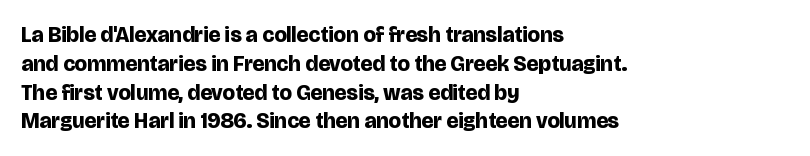
Q: Is the text bold? A: Yes.
Q: Is the text italic (slanted)? A: No, it is upright.
Q: Is the text underlined? A: No.
Q: How is the paragraph aligned? A: Left-aligned.
Q: Is the spacing between letters normal or unusually wide? A: Normal.
Q: Is the spacing between lines tight, normal or loose? A: Normal.
